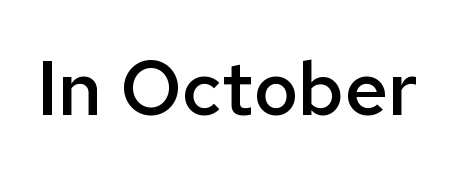
Q: Is the text bold? A: Semi-bold.
Q: Is the text italic (slanted)? A: No, it is upright.
Q: Is the typeface a serif or a sans-serif typeface? A: Sans-serif.
Q: Is the text underlined? A: No.
Q: Is the spacing between letters normal or unusually wide? A: Normal.
Q: Width (condensed, normal, or wide)? A: Normal.
Q: Stroke contrast? A: Low.
Q: x-height? A: Medium.
Q: Monospaced? A: No.
